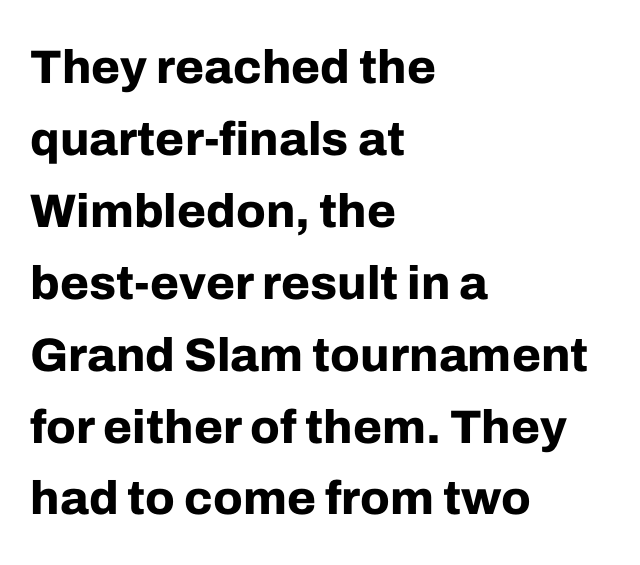
Casual observation: everything's shoved over to the left. A normal amount of white space separates one row of letters from the next. Nobody drew a line under any word here. The font's upright variant was chosen for this text. The letters advance in unequal steps, a hallmark of proportional type. Each letter's strokes conclude bluntly, with no projecting serifs.
